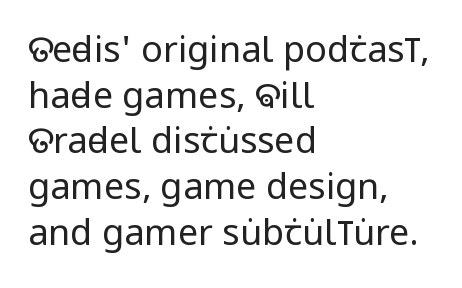
Q: Is the text bold? A: No.
Q: Is the text italic (slanted)? A: No, it is upright.
Q: Is the typeface a serif or a sans-serif typeface? A: Sans-serif.
Q: Is the text underlined? A: No.
Q: How is the paragraph aligned? A: Left-aligned.
Q: Is the spacing between letters normal or unusually wide? A: Normal.
Q: Is the spacing between lines tight, normal or loose? A: Normal.
Q: Width (condensed, normal, or wide)? A: Condensed.
Q: Stroke contrast? A: Low.
Q: x-height? A: Large.
Q: Monospaced? A: No.
